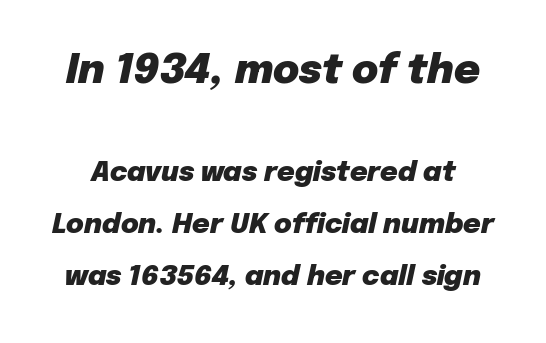
The image shows 40 px heavy type, italic (leaning right); set loose line spacing (1.91x), normal letter spacing, not underlined; the first (top) block is 1.48x larger; low stroke contrast and a medium x-height.
